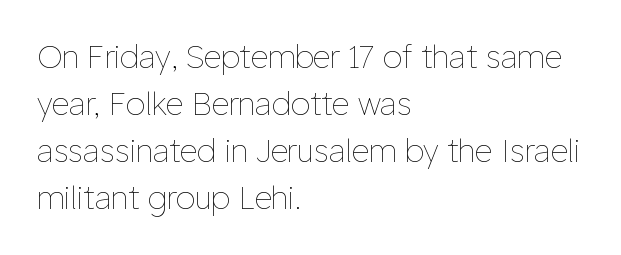
{"italic": "no", "bold": "no", "weight": "thin", "width": "normal", "stroke_contrast": "low", "x_height": "medium", "monospaced": "no", "underline": "no", "align": "left", "line_spacing": "normal", "line_spacing_ratio": 1.52, "letter_spacing": "normal", "letter_spacing_em": 0.0, "glyph_px": 31}
